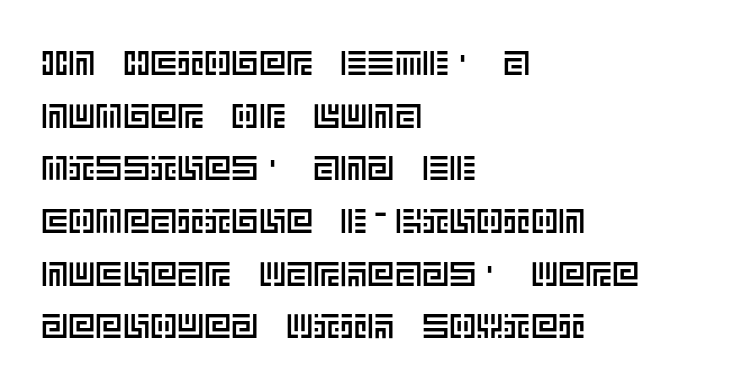
{"italic": "no", "width": "normal", "x_height": "large", "underline": "no", "align": "left", "line_spacing": "normal", "line_spacing_ratio": 1.55, "letter_spacing": "normal", "letter_spacing_em": 0.0, "glyph_px": 34}
